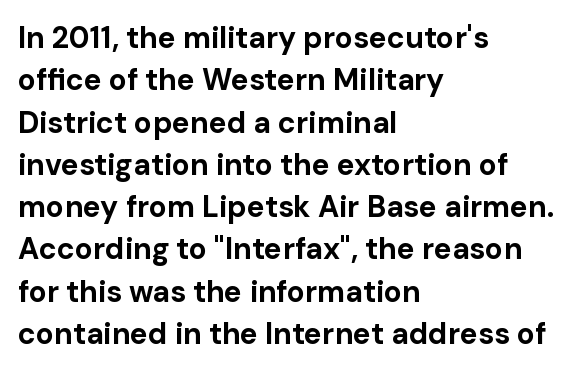
{"serif": "no", "italic": "no", "bold": "yes", "weight": "bold", "width": "normal", "stroke_contrast": "low", "x_height": "medium", "monospaced": "no", "underline": "no", "align": "left", "line_spacing": "normal", "line_spacing_ratio": 1.41, "letter_spacing": "normal", "letter_spacing_em": 0.0, "glyph_px": 30}
